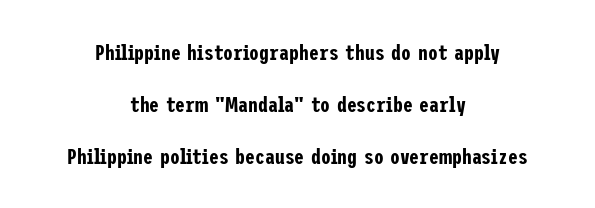
Q: Is the text italic (slanted)? A: No, it is upright.
Q: Is the text underlined? A: No.
Q: How is the paragraph aligned? A: Centered.
Q: Is the spacing between letters normal or unusually wide? A: Normal.
Q: Is the spacing between lines tight, normal or loose? A: Loose.
